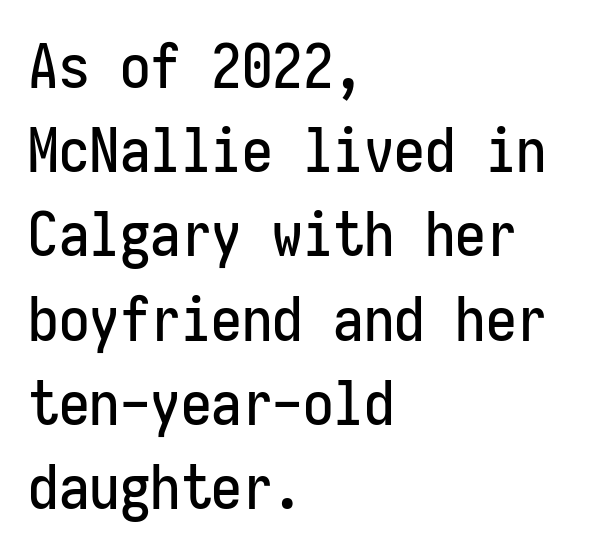
The image shows 61 px condensed sans-serif type, upright, monospaced; set left-aligned, normal line spacing (1.38x), normal letter spacing, not underlined; low stroke contrast and a medium x-height.
